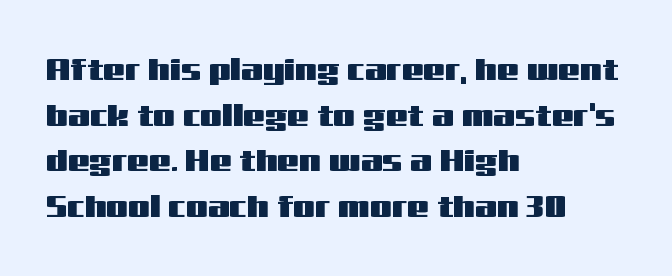
Q: Is the text italic (slanted)? A: No, it is upright.
Q: Is the typeface a serif or a sans-serif typeface? A: Sans-serif.
Q: Is the text underlined? A: No.
Q: How is the paragraph aligned? A: Left-aligned.
Q: Is the spacing between letters normal or unusually wide? A: Normal.
Q: Is the spacing between lines tight, normal or loose? A: Normal.
Q: Width (condensed, normal, or wide)? A: Wide.
Q: Stroke contrast? A: Medium.
Q: x-height? A: Medium.
Q: Monospaced? A: No.
